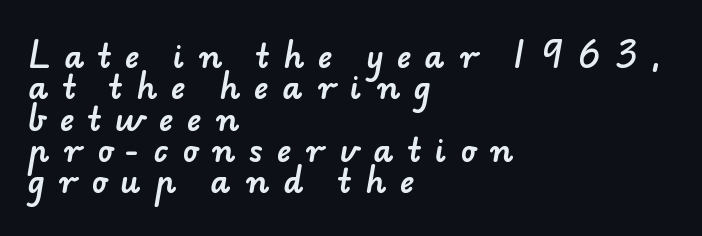
Q: Is the typeface a serif or a sans-serif typeface? A: Sans-serif.
Q: Is the text underlined? A: No.
Q: How is the paragraph aligned? A: Left-aligned.
Q: Is the spacing between letters normal or unusually wide? A: Unusually wide.
Q: Is the spacing between lines tight, normal or loose? A: Tight.
Q: Width (condensed, normal, or wide)? A: Normal.
Q: Stroke contrast? A: Low.
Q: x-height? A: Small.
Q: Monospaced? A: No.
